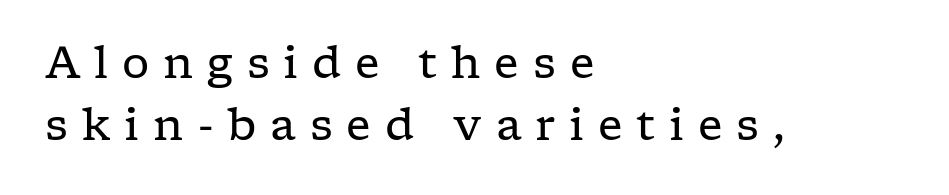
You could not count columns in this text — the font is proportionally spaced. Is the stroke heavy? The answer is a plain regular-or-lighter. The line-height multiplier appears to be the usual default. A roman cut, with each character standing at attention. The letters carry serifs — small finishing strokes at the ends of their stems.
